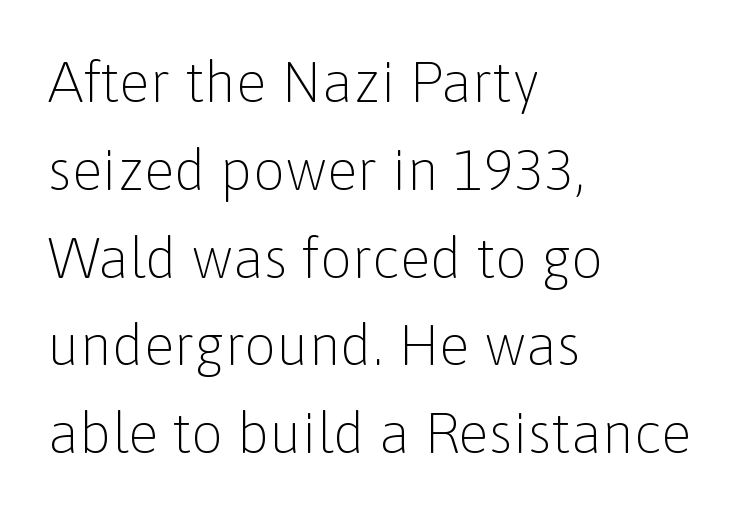
{"serif": "no", "italic": "no", "bold": "no", "weight": "light", "width": "normal", "stroke_contrast": "low", "x_height": "medium", "monospaced": "no", "underline": "no", "align": "left", "line_spacing": "normal", "line_spacing_ratio": 1.54, "letter_spacing": "normal", "letter_spacing_em": 0.0, "glyph_px": 57}
